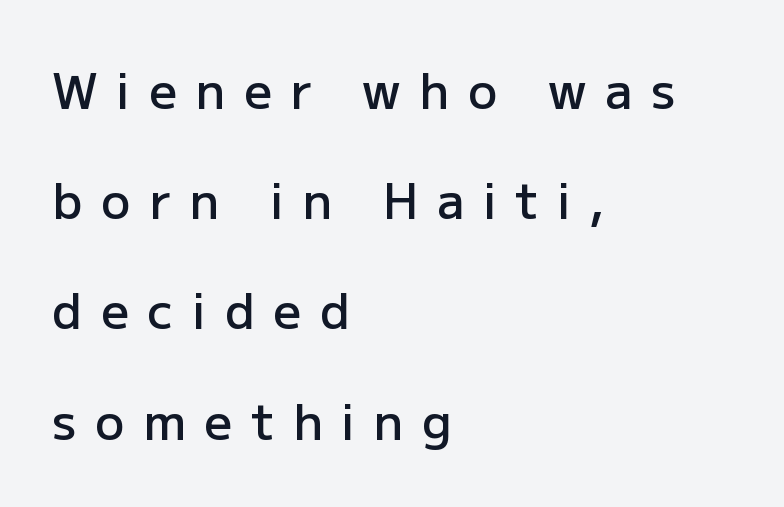
Q: Is the text bold? A: Semi-bold.
Q: Is the text italic (slanted)? A: No, it is upright.
Q: Is the typeface a serif or a sans-serif typeface? A: Sans-serif.
Q: Is the text underlined? A: No.
Q: How is the paragraph aligned? A: Left-aligned.
Q: Is the spacing between letters normal or unusually wide? A: Unusually wide.
Q: Is the spacing between lines tight, normal or loose? A: Loose.
Q: Width (condensed, normal, or wide)? A: Normal.
Q: Stroke contrast? A: Low.
Q: x-height? A: Medium.
Q: Monospaced? A: No.
